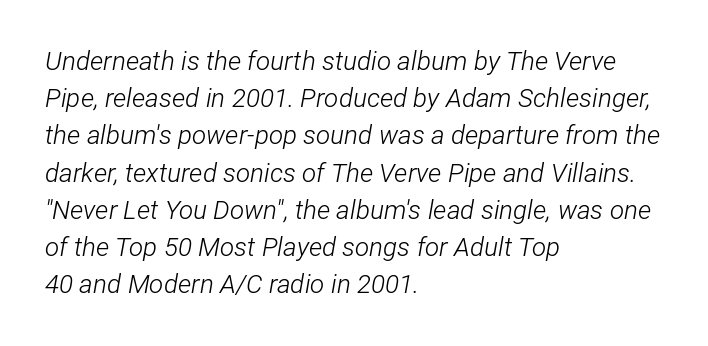
The image shows 26 px text type, italic (leaning right); set left-aligned, normal line spacing (1.43x), normal letter spacing, not underlined.
